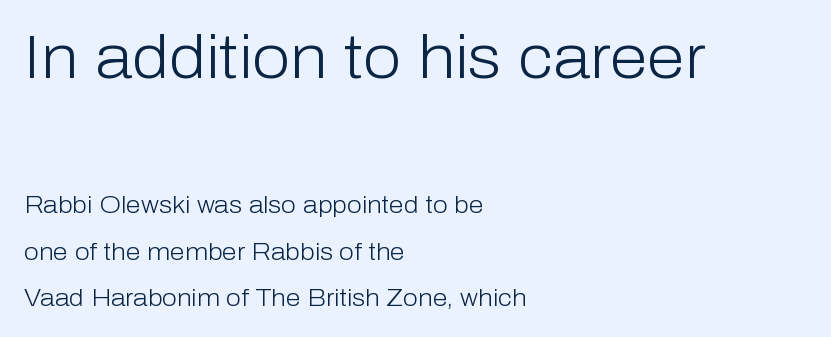
{"serif": "no", "italic": "no", "bold": "no", "weight": "light", "width": "normal", "stroke_contrast": "low", "x_height": "medium", "monospaced": "no", "underline": "no", "align": "left", "line_spacing": "loose", "line_spacing_ratio": 1.94, "letter_spacing": "normal", "letter_spacing_em": 0.0, "larger_block": "first", "size_ratio": 2.54, "glyph_px": 61}
